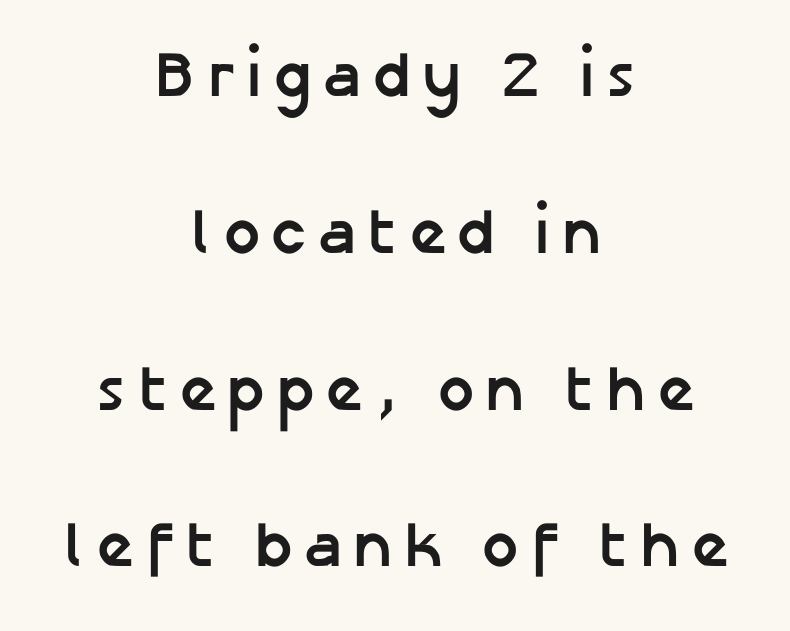
The image shows 64 px semibold sans-serif type, upright; set centered, loose line spacing (2.45x), not underlined; low stroke contrast and a medium x-height.
